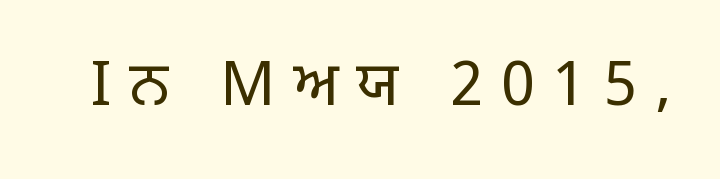
{"serif": "no", "italic": "no", "bold": "no", "weight": "regular", "width": "normal", "stroke_contrast": "low", "x_height": "large", "monospaced": "no", "underline": "no", "letter_spacing": "wide", "letter_spacing_em": 0.29, "glyph_px": 61}
